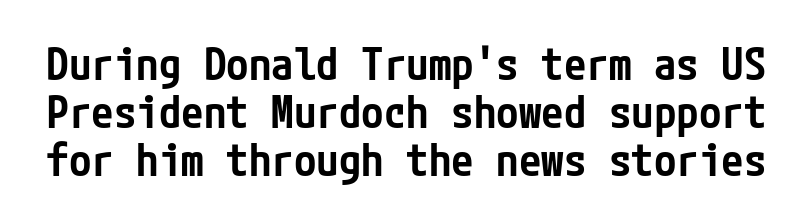
Q: Is the text bold? A: Semi-bold.
Q: Is the text italic (slanted)? A: No, it is upright.
Q: Is the typeface a serif or a sans-serif typeface? A: Sans-serif.
Q: Is the text underlined? A: No.
Q: Is the spacing between letters normal or unusually wide? A: Normal.
Q: Is the spacing between lines tight, normal or loose? A: Tight.
Q: Width (condensed, normal, or wide)? A: Condensed.
Q: Stroke contrast? A: Low.
Q: x-height? A: Medium.
